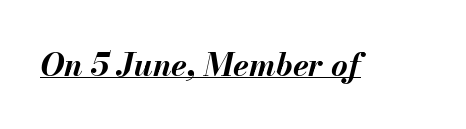
The image shows 32 px bold type, italic (leaning right); set normal letter spacing, underlined; medium stroke contrast and a small x-height.
